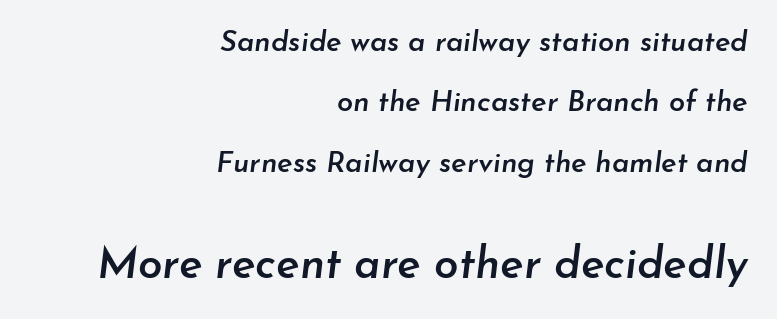
The image shows 44 px semibold type, italic (leaning right); set right-aligned, loose line spacing (2.08x), normal letter spacing, not underlined; the second (bottom) block is 1.52x larger; low stroke contrast and a small x-height.
